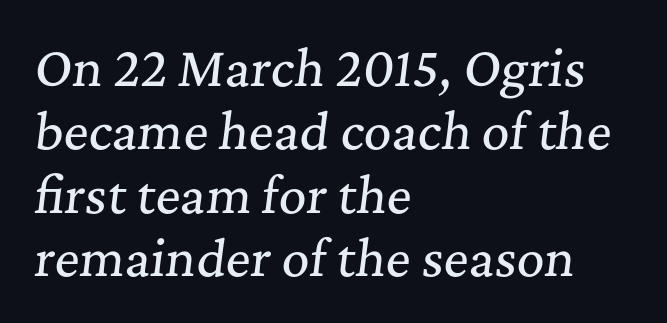
Q: Is the text italic (slanted)? A: Yes, it leans right by about 7 degrees.
Q: Is the typeface a serif or a sans-serif typeface? A: Serif.
Q: Is the text underlined? A: No.
Q: How is the paragraph aligned? A: Left-aligned.
Q: Is the spacing between letters normal or unusually wide? A: Normal.
Q: Is the spacing between lines tight, normal or loose? A: Normal.
Q: Width (condensed, normal, or wide)? A: Normal.
Q: Stroke contrast? A: Medium.
Q: x-height? A: Medium.
Q: Monospaced? A: No.
